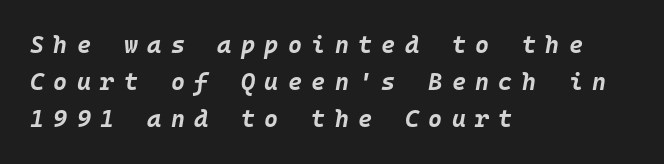
Q: Is the text bold? A: Yes.
Q: Is the text italic (slanted)? A: Yes, it leans right by about 10 degrees.
Q: Is the text underlined? A: No.
Q: How is the paragraph aligned? A: Left-aligned.
Q: Is the spacing between letters normal or unusually wide? A: Unusually wide.
Q: Is the spacing between lines tight, normal or loose? A: Normal.
